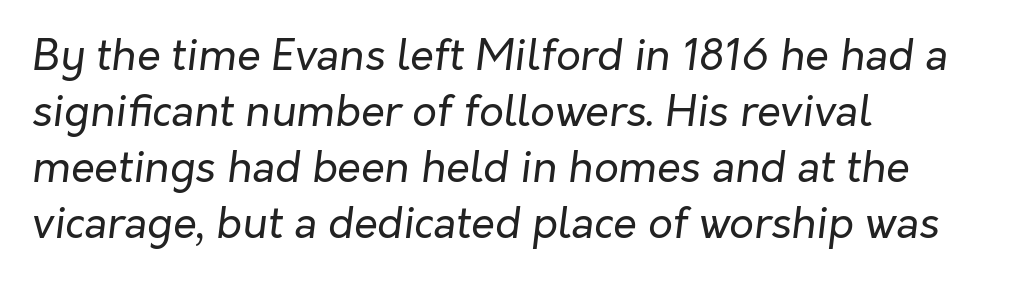
Q: Is the text bold? A: No.
Q: Is the text italic (slanted)? A: Yes, it leans right by about 7 degrees.
Q: Is the text underlined? A: No.
Q: How is the paragraph aligned? A: Left-aligned.
Q: Is the spacing between letters normal or unusually wide? A: Normal.
Q: Is the spacing between lines tight, normal or loose? A: Normal.
Q: Width (condensed, normal, or wide)? A: Normal.
Q: Stroke contrast? A: Low.
Q: x-height? A: Medium.
Q: Monospaced? A: No.
